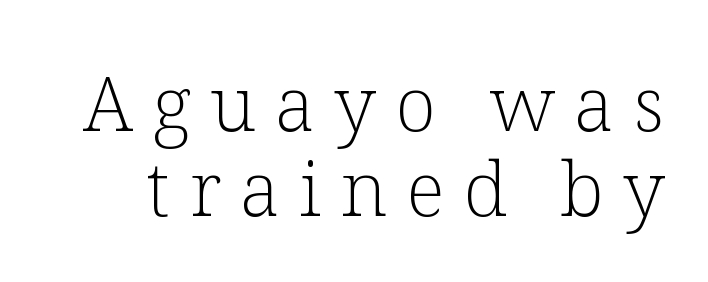
Q: Is the text bold? A: No.
Q: Is the text italic (slanted)? A: No, it is upright.
Q: Is the typeface a serif or a sans-serif typeface? A: Serif.
Q: Is the text underlined? A: No.
Q: Is the spacing between letters normal or unusually wide? A: Unusually wide.
Q: Is the spacing between lines tight, normal or loose? A: Tight.
Q: Width (condensed, normal, or wide)? A: Normal.
Q: Stroke contrast? A: Low.
Q: x-height? A: Medium.
Q: Monospaced? A: No.
